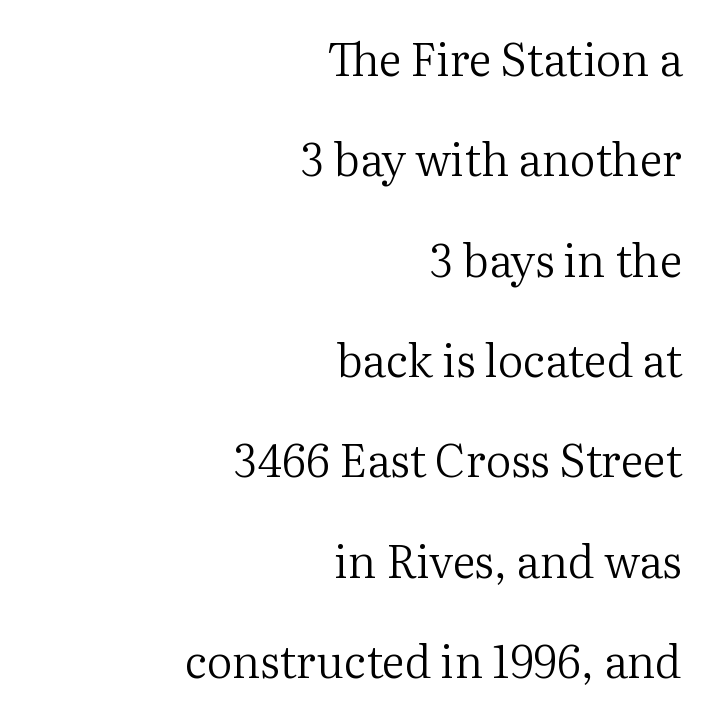
{"serif": "yes", "italic": "no", "bold": "no", "weight": "regular", "width": "normal", "stroke_contrast": "medium", "x_height": "medium", "monospaced": "no", "underline": "no", "align": "right", "line_spacing": "loose", "line_spacing_ratio": 2.23, "letter_spacing": "normal", "letter_spacing_em": 0.0, "glyph_px": 45}
